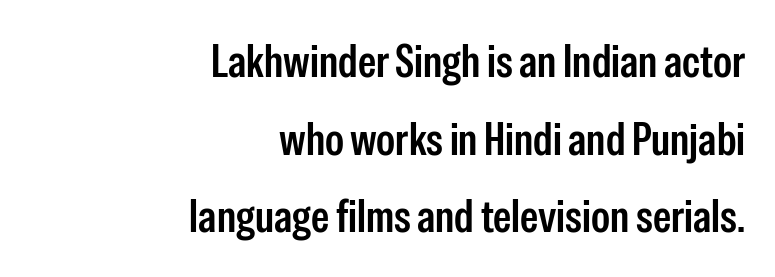
The image shows 46 px semibold, condensed sans-serif type, upright; set right-aligned, normal line spacing (1.69x), normal letter spacing, not underlined; low stroke contrast and a medium x-height.
